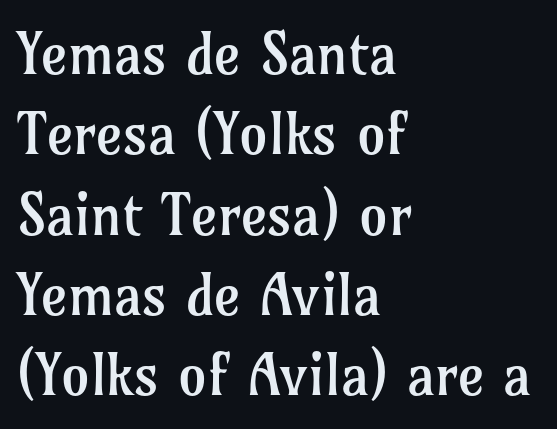
The image shows 57 px regular-weight serif type, upright; set left-aligned, normal line spacing (1.41x), normal letter spacing, not underlined; low stroke contrast and a medium x-height.
